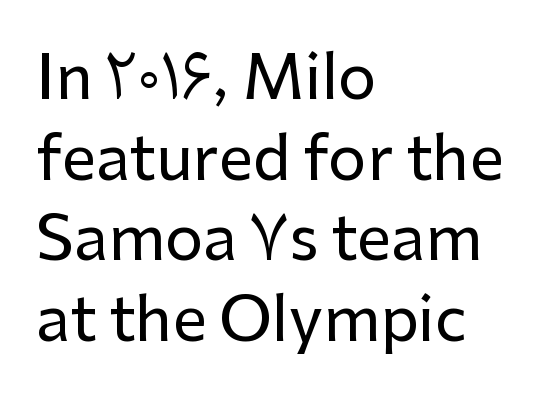
{"serif": "no", "italic": "no", "width": "normal", "stroke_contrast": "low", "x_height": "medium", "monospaced": "no", "underline": "no", "align": "left", "line_spacing": "normal", "line_spacing_ratio": 1.32, "letter_spacing": "normal", "letter_spacing_em": 0.0, "glyph_px": 61}
